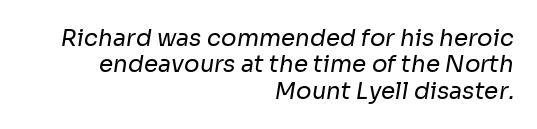
Q: Is the text bold? A: No.
Q: Is the text underlined? A: No.
Q: How is the paragraph aligned? A: Right-aligned.
Q: Is the spacing between letters normal or unusually wide? A: Normal.
Q: Is the spacing between lines tight, normal or loose? A: Tight.
